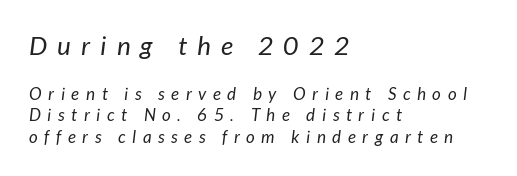
The image shows 26 px text type, italic (leaning right); set left-aligned, normal line spacing (1.27x), unusually wide letter spacing (+0.39 em), not underlined; the first (top) block is 1.53x larger.
